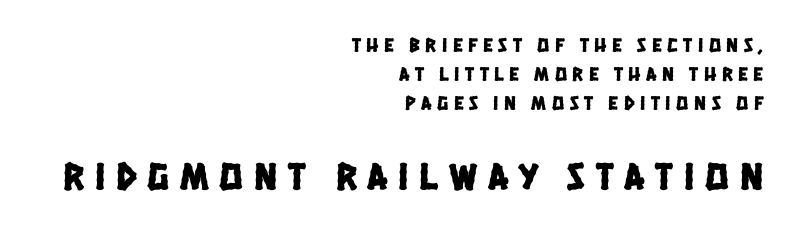
{"serif": "no", "width": "condensed", "stroke_contrast": "low", "x_height": "large", "monospaced": "no", "underline": "no", "align": "right", "line_spacing": "normal", "line_spacing_ratio": 1.44, "letter_spacing": "wide", "letter_spacing_em": 0.28, "larger_block": "second", "size_ratio": 1.95, "glyph_px": 39}
